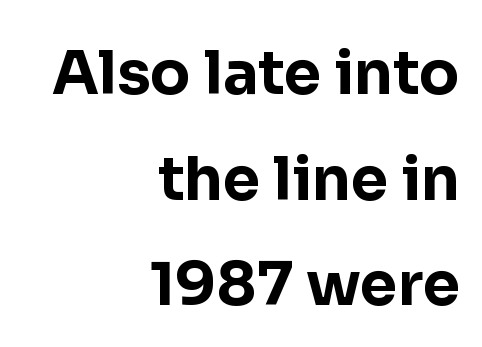
Each letter's strokes conclude bluntly, with no projecting serifs. Varying glyph widths throughout — classic text-font behaviour. The paragraph shown leans on its right margin. The specimen omits any rule beneath the text block's lines.
